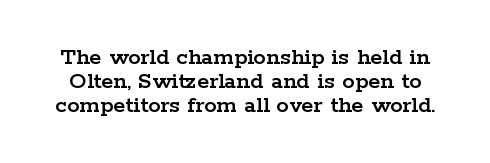
Check the space under the baseline: it is left empty. Is the letter spacing exaggerated? No — it looks like the ordinary default. Reading down the column, the eye jumps only a short way to each next line. The type sits square on the baseline with zero lean.
